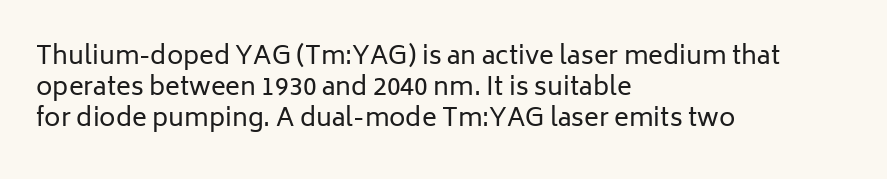
A light-to-regular cut is what we see here. Clear beneath every line of the passage. Vertical strokes here are truly vertical. The passage shown has conventional tracking throughout. Leftover space on each line is placed entirely after the last word.
